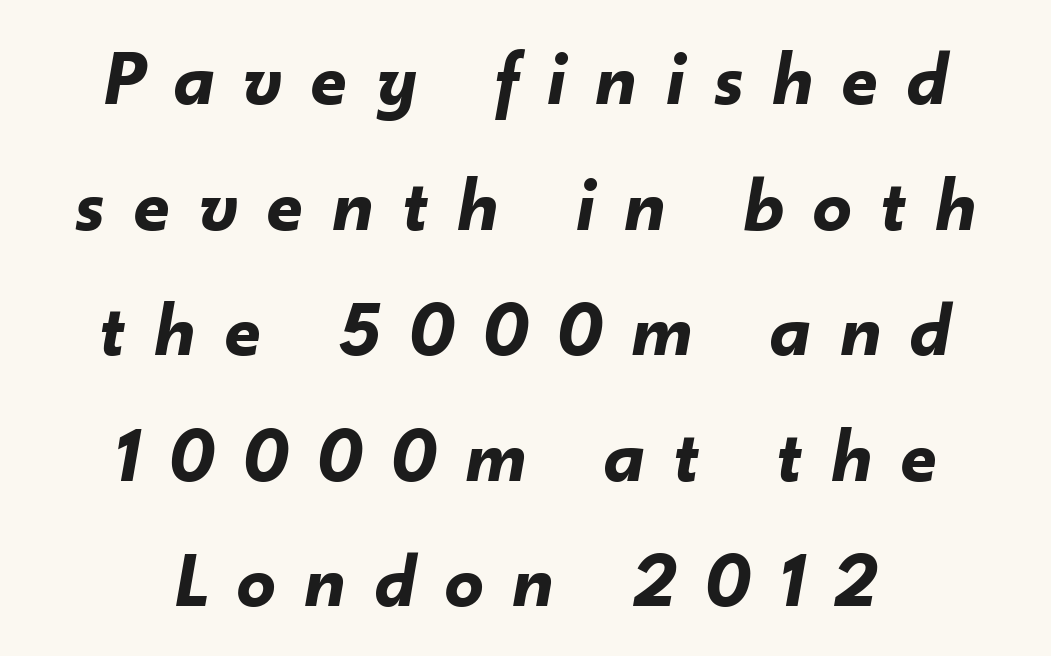
{"italic": "yes", "lean": "right", "slant_degrees": 10, "bold": "yes", "weight": "bold", "width": "normal", "stroke_contrast": "low", "x_height": "small", "monospaced": "no", "underline": "no", "align": "center", "line_spacing": "normal", "line_spacing_ratio": 1.63, "letter_spacing": "wide", "letter_spacing_em": 0.38, "glyph_px": 77}
